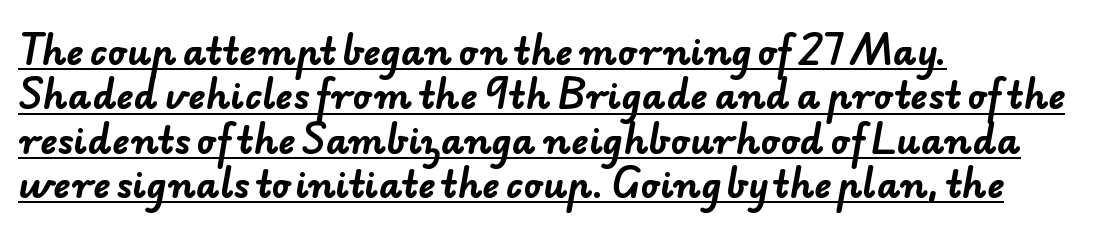
The image shows 36 px bold sans-serif type; set left-aligned, line spacing 1.23x, normal letter spacing, underlined; low stroke contrast and a small x-height.
